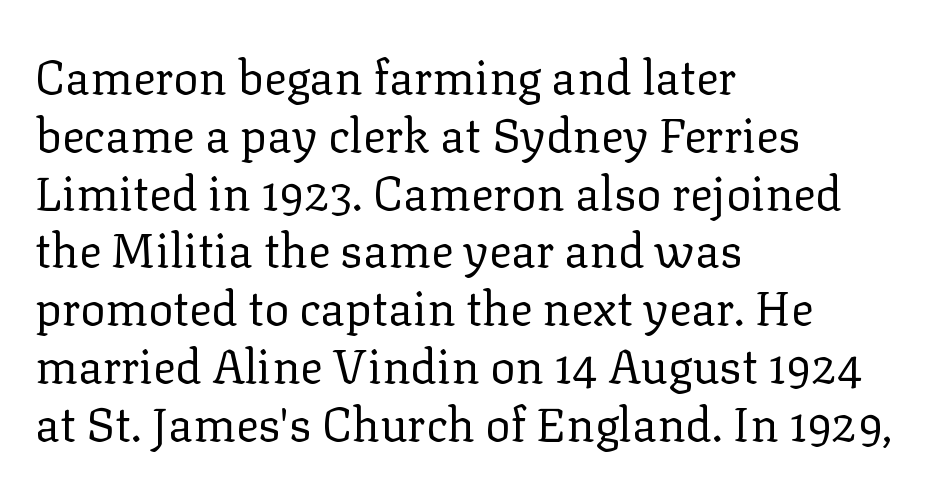
Line beginnings align vertically; line endings do not. Font category for this specimen: serif. A bare baseline throughout the passage. You could not count columns in this text — the font is proportionally spaced. If you drew a line through each stem, it would be perfectly vertical.
